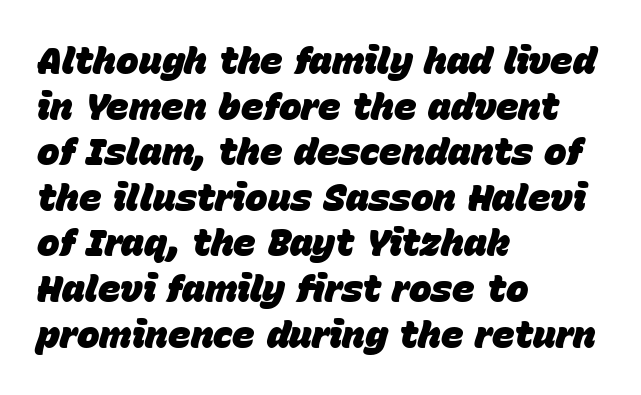
Q: Is the text bold? A: Yes.
Q: Is the text italic (slanted)? A: Yes, it leans right by about 15 degrees.
Q: Is the text underlined? A: No.
Q: How is the paragraph aligned? A: Left-aligned.
Q: Is the spacing between letters normal or unusually wide? A: Normal.
Q: Width (condensed, normal, or wide)? A: Normal.
Q: Stroke contrast? A: Low.
Q: x-height? A: Large.
Q: Monospaced? A: No.
